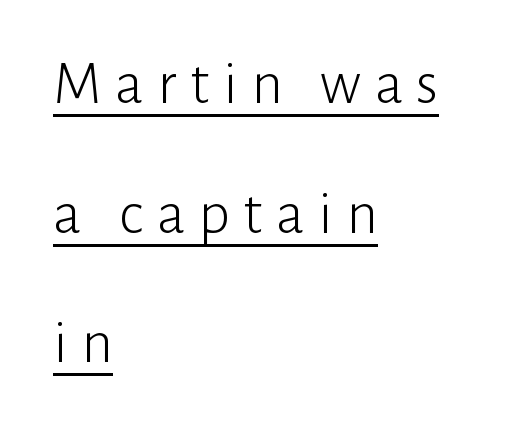
The image shows 62 px light sans-serif type, upright; set left-aligned, loose line spacing (2.09x), unusually wide letter spacing (+0.22 em), underlined; low stroke contrast and a medium x-height.
